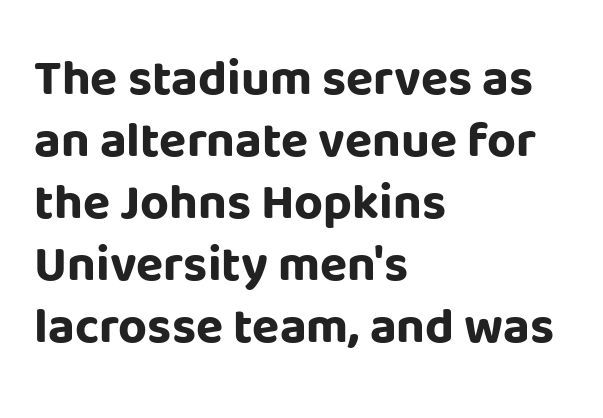
{"serif": "no", "italic": "no", "bold": "yes", "weight": "bold", "width": "normal", "stroke_contrast": "low", "x_height": "large", "monospaced": "no", "underline": "no", "align": "left", "line_spacing_ratio": 1.24, "letter_spacing": "normal", "letter_spacing_em": 0.0, "glyph_px": 50}
